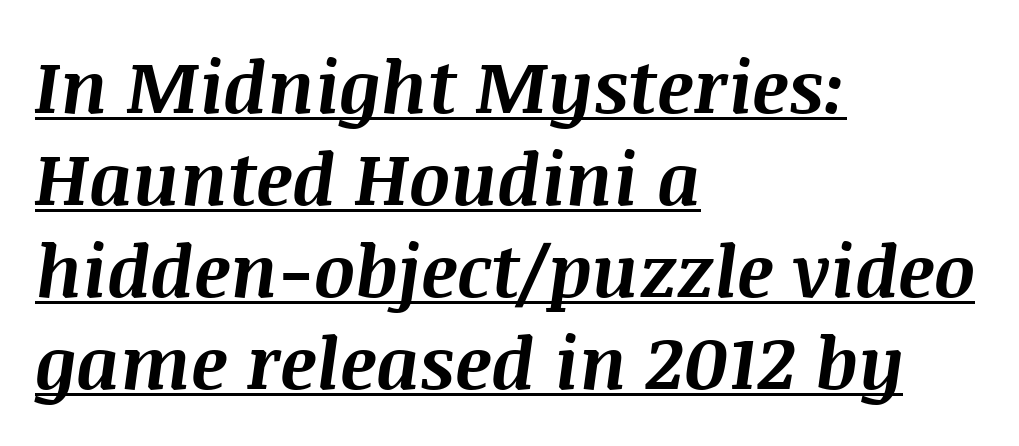
Compared with typical paragraphs, the rows here are spaced about the same. The typography opts for an oblique posture over an upright one. Each letter keeps its own natural width here, so spacing adapts to shape. In terms of letterspacing, this is plain default setting. The glyphs are accompanied by a horizontal stroke just below them.
